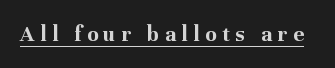
The image shows 23 px bold type, upright; set unusually wide letter spacing (+0.25 em), underlined.
